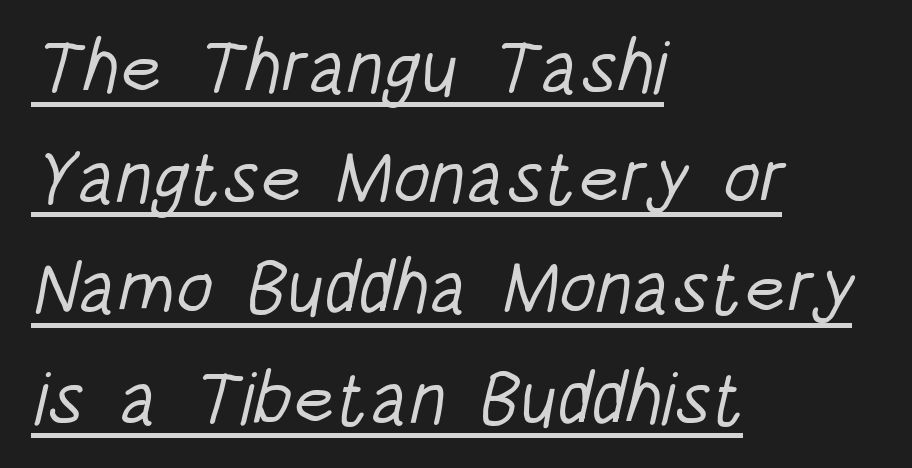
{"serif": "no", "bold": "no", "weight": "light", "width": "condensed", "stroke_contrast": "low", "x_height": "large", "monospaced": "no", "underline": "yes", "align": "left", "line_spacing": "normal", "line_spacing_ratio": 1.47, "letter_spacing": "normal", "letter_spacing_em": 0.0, "glyph_px": 75}
